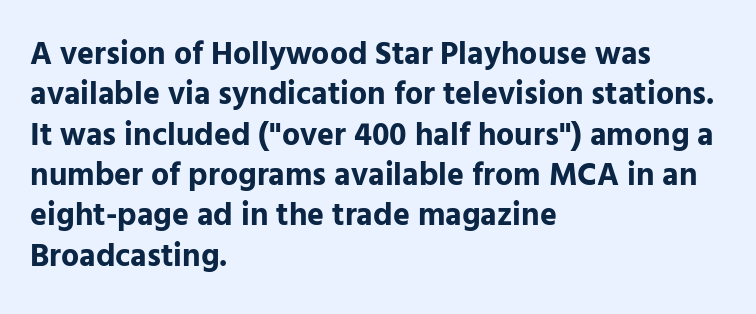
{"serif": "no", "italic": "no", "bold": "yes", "weight": "bold", "width": "normal", "stroke_contrast": "low", "x_height": "medium", "monospaced": "no", "underline": "no", "align": "left", "line_spacing": "normal", "line_spacing_ratio": 1.26, "letter_spacing": "normal", "letter_spacing_em": 0.0, "glyph_px": 32}
